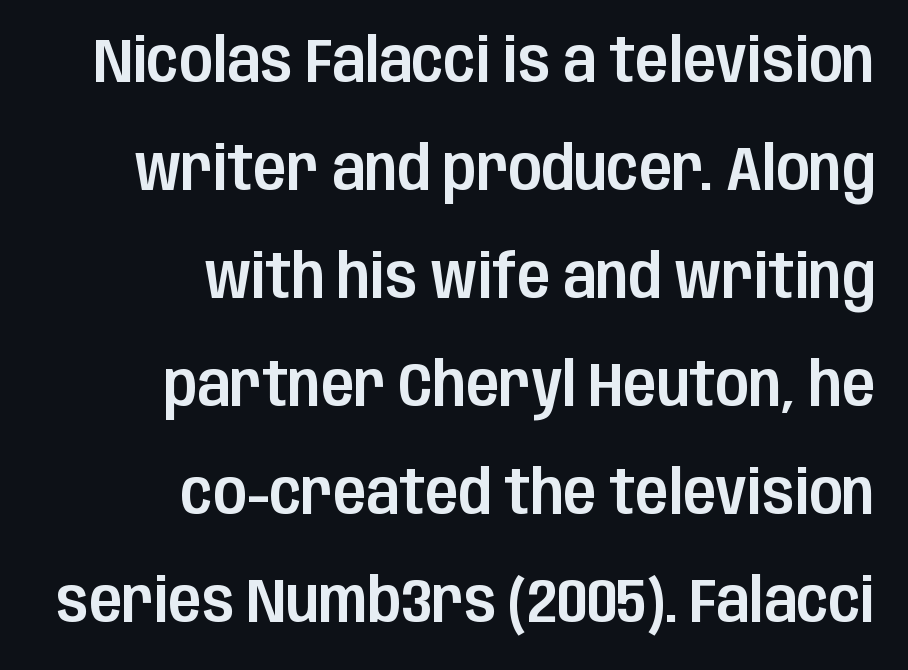
The image shows 61 px condensed sans-serif type, upright; set right-aligned, line spacing 1.77x, normal letter spacing, not underlined; low stroke contrast and a large x-height.
